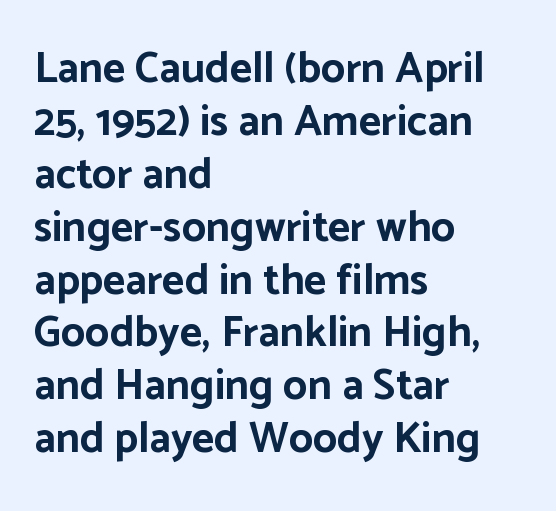
{"serif": "no", "italic": "no", "bold": "yes", "weight": "bold", "width": "normal", "stroke_contrast": "low", "x_height": "medium", "monospaced": "no", "underline": "no", "align": "left", "line_spacing_ratio": 1.23, "letter_spacing": "normal", "letter_spacing_em": 0.0, "glyph_px": 43}
